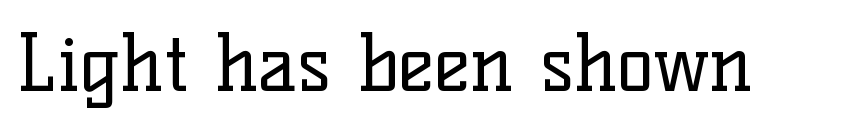
Q: Is the text bold? A: No.
Q: Is the text italic (slanted)? A: No, it is upright.
Q: Is the typeface a serif or a sans-serif typeface? A: Serif.
Q: Is the text underlined? A: No.
Q: Is the spacing between letters normal or unusually wide? A: Normal.
Q: Width (condensed, normal, or wide)? A: Normal.
Q: Stroke contrast? A: Low.
Q: x-height? A: Medium.
Q: Monospaced? A: No.
